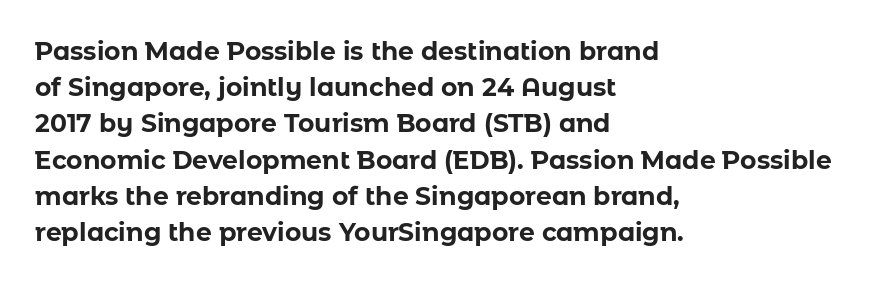
The image shows 25 px bold type, upright; set left-aligned, normal line spacing (1.45x), normal letter spacing, not underlined.
